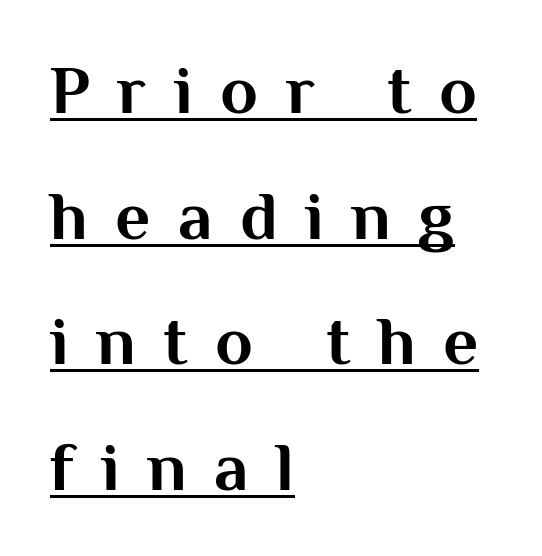
Q: Is the text bold? A: Yes.
Q: Is the text italic (slanted)? A: No, it is upright.
Q: Is the typeface a serif or a sans-serif typeface? A: Sans-serif.
Q: Is the text underlined? A: Yes.
Q: How is the paragraph aligned? A: Left-aligned.
Q: Is the spacing between letters normal or unusually wide? A: Unusually wide.
Q: Width (condensed, normal, or wide)? A: Normal.
Q: Stroke contrast? A: Medium.
Q: x-height? A: Medium.
Q: Monospaced? A: No.
